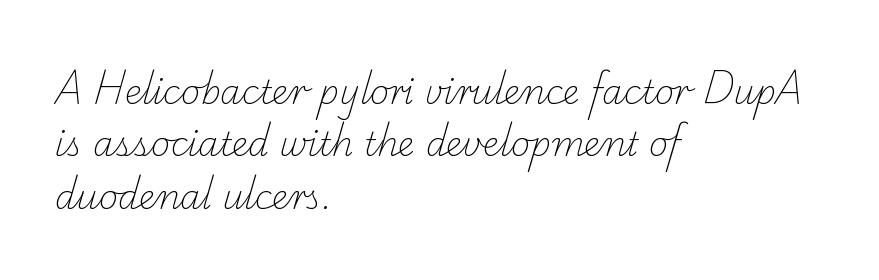
{"serif": "yes", "bold": "no", "weight": "light", "width": "normal", "stroke_contrast": "low", "x_height": "small", "monospaced": "no", "underline": "no", "align": "left", "line_spacing": "normal", "line_spacing_ratio": 1.59, "letter_spacing": "normal", "letter_spacing_em": 0.0, "glyph_px": 33}
